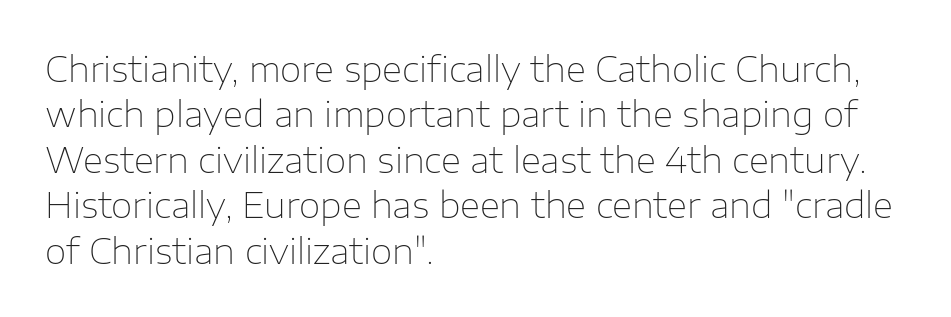
Nothing sits at the stroke ends, so this counts as sans-serif. These lines are rendered in a variable-pitch font. This is roman type, the default non-slanted kind. The line texture is even and compact thanks to regular tracking. The leading is moderate, giving the passage an even texture.
